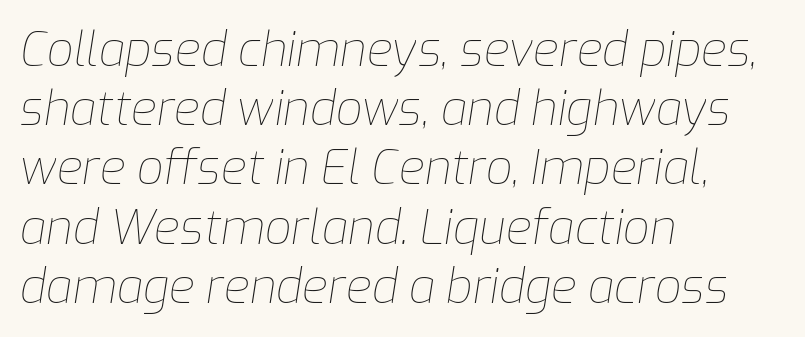
The image shows 47 px thin type, italic (leaning right); set left-aligned, normal line spacing (1.26x), normal letter spacing, not underlined; low stroke contrast and a medium x-height.
